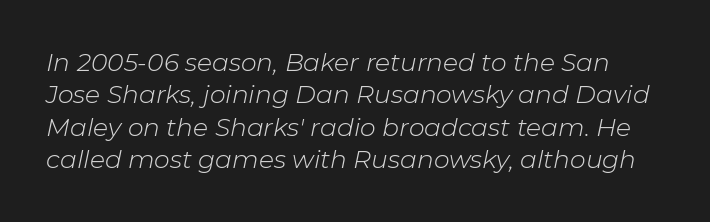
{"italic": "yes", "lean": "right", "slant_degrees": 11, "bold": "no", "underline": "no", "line_spacing": "normal", "line_spacing_ratio": 1.3, "letter_spacing": "normal", "letter_spacing_em": 0.0, "glyph_px": 25}
